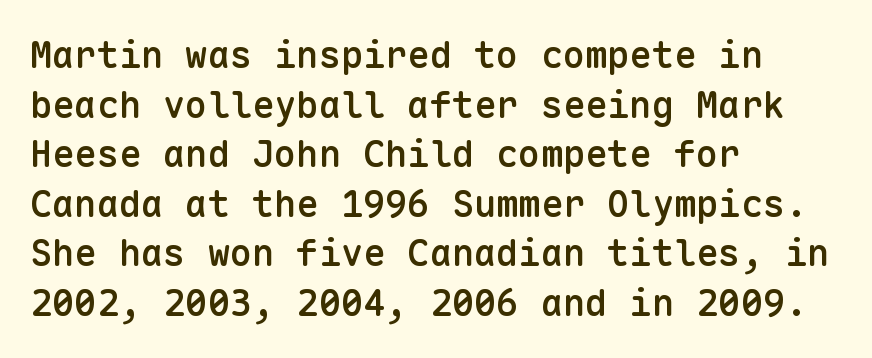
The paragraph shown leans on its left margin. Summary of weight: moderately heavy, a semibold. Default kerning and tracking; the words read as compact shapes. The typeface chosen for these lines omits serifs.
